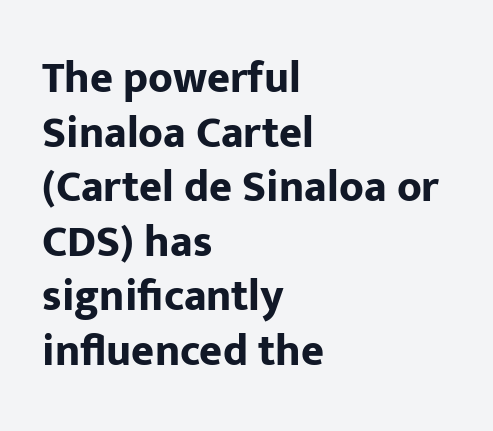
The image shows 44 px bold sans-serif type, upright; set left-aligned, line spacing 1.24x, normal letter spacing, not underlined; low stroke contrast and a medium x-height.
